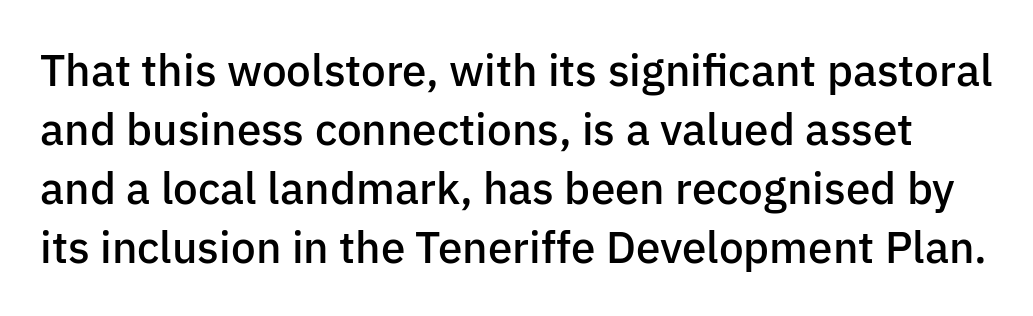
{"serif": "no", "italic": "no", "bold": "semi", "weight": "semibold", "width": "normal", "stroke_contrast": "low", "x_height": "medium", "monospaced": "no", "underline": "no", "line_spacing": "normal", "line_spacing_ratio": 1.34, "letter_spacing": "normal", "letter_spacing_em": 0.0, "glyph_px": 44}
